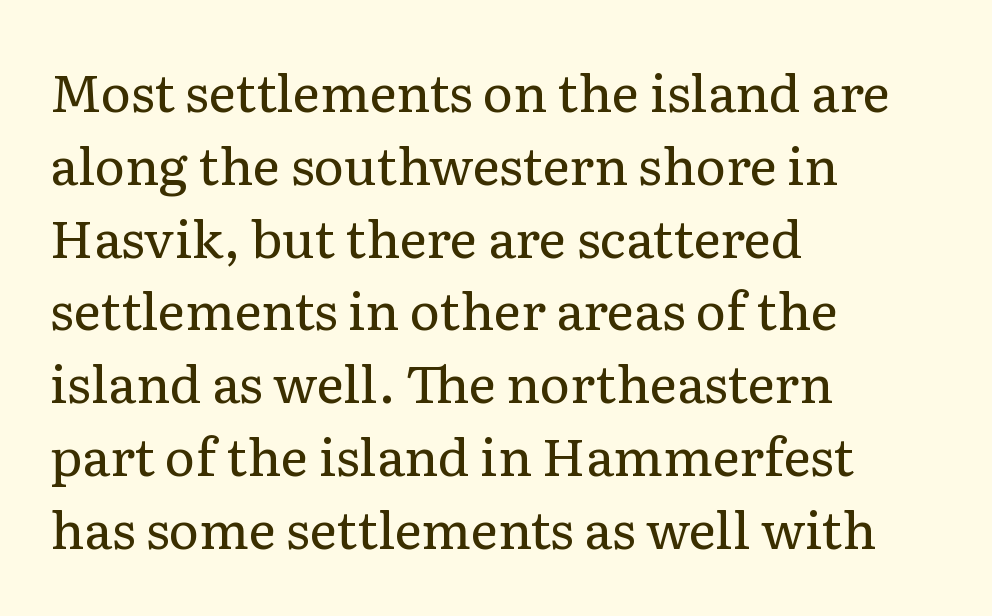
No heavy texture on the line: the type isn't bold. The specimen omits any rule beneath the text block's lines. A typesetter would call this proportional, since set widths differ per character. Note: serifs present on the glyphs.
